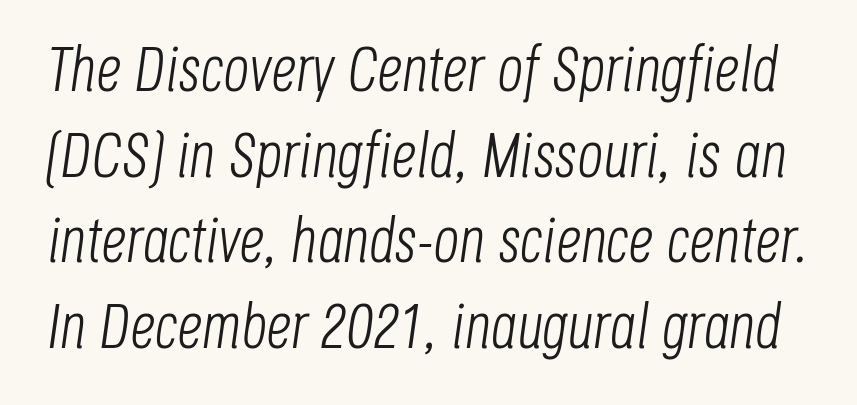
{"italic": "yes", "lean": "right", "slant_degrees": 8, "bold": "no", "weight": "light", "width": "condensed", "stroke_contrast": "low", "x_height": "large", "monospaced": "no", "underline": "no", "line_spacing": "normal", "line_spacing_ratio": 1.36, "letter_spacing": "normal", "letter_spacing_em": 0.0, "glyph_px": 63}
